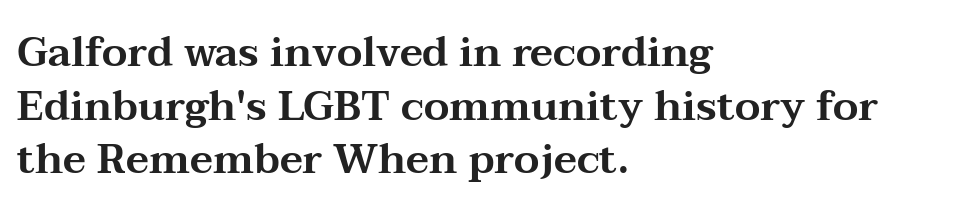
Q: Is the text italic (slanted)? A: No, it is upright.
Q: Is the typeface a serif or a sans-serif typeface? A: Serif.
Q: Is the text underlined? A: No.
Q: How is the paragraph aligned? A: Left-aligned.
Q: Is the spacing between letters normal or unusually wide? A: Normal.
Q: Is the spacing between lines tight, normal or loose? A: Normal.
Q: Width (condensed, normal, or wide)? A: Wide.
Q: Stroke contrast? A: Medium.
Q: x-height? A: Medium.
Q: Monospaced? A: No.
